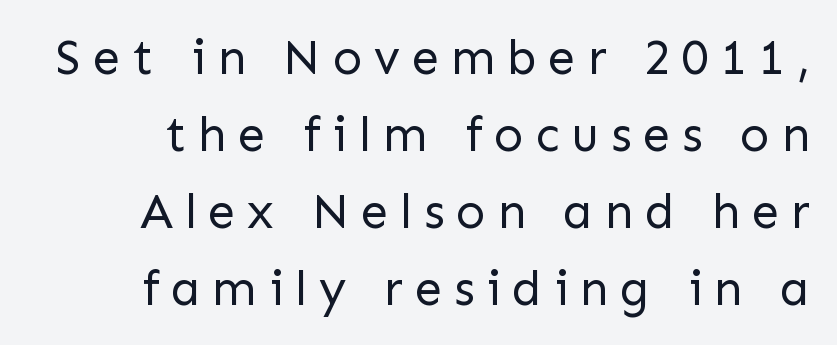
The image shows 49 px regular-weight sans-serif type, upright; set normal line spacing (1.57x), unusually wide letter spacing (+0.24 em), not underlined; low stroke contrast and a medium x-height.
